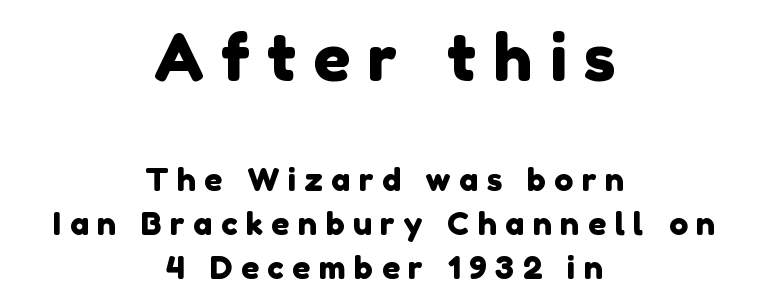
The image shows 65 px sans-serif type; set centered, normal line spacing (1.38x), unusually wide letter spacing (+0.26 em), not underlined; the first (top) block is 2.03x larger; a medium x-height.
